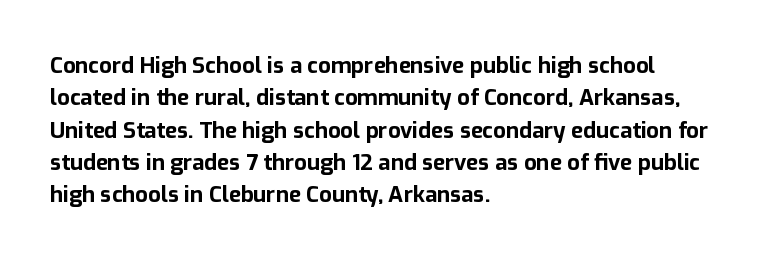
This block has exactly the height ordinary leading produces. A roman cut, with each character standing at attention. Typesetter's note: full bold, strokes at maximum text heaviness. The rendering anchors every line to the left-hand side.
